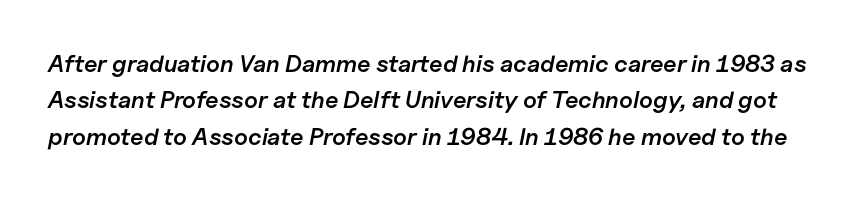
{"italic": "yes", "lean": "right", "slant_degrees": 11, "bold": "semi", "underline": "no", "line_spacing": "normal", "line_spacing_ratio": 1.52, "letter_spacing": "normal", "letter_spacing_em": 0.0, "glyph_px": 24}
